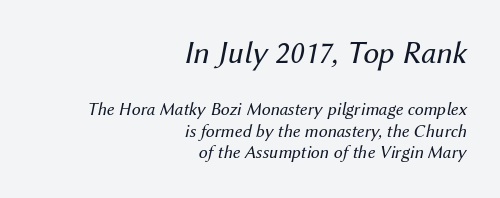
Q: Is the text bold? A: No.
Q: Is the text italic (slanted)? A: Yes, it leans right by about 12 degrees.
Q: Is the text underlined? A: No.
Q: How is the paragraph aligned? A: Right-aligned.
Q: Is the spacing between letters normal or unusually wide? A: Normal.
Q: Which block of text is set in a larger size, the first (top) or the second (bottom)? A: The first (top) one.
Q: Width (condensed, normal, or wide)? A: Normal.
Q: Stroke contrast? A: Medium.
Q: x-height? A: Medium.
Q: Monospaced? A: No.
